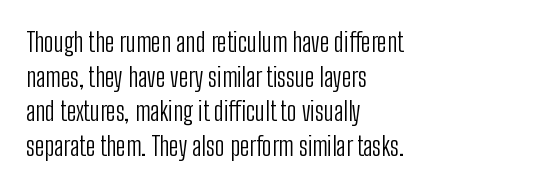
{"italic": "no", "bold": "no", "underline": "no", "align": "left", "line_spacing": "normal", "line_spacing_ratio": 1.33, "letter_spacing": "normal", "letter_spacing_em": 0.0, "glyph_px": 26}
